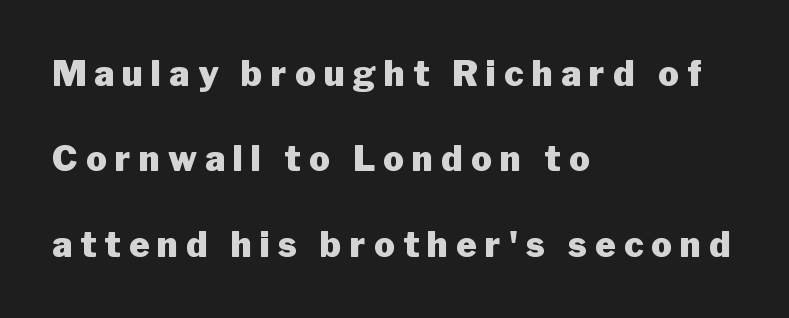
You could only call the tracking loose — the letters float apart. It's the straight-up-and-down kind of type. A typesetter would call this proportional, since set widths differ per character. Compared with typical paragraphs, the rows here are farther apart. The passage is arranged the way most books set body copy — flush left.
